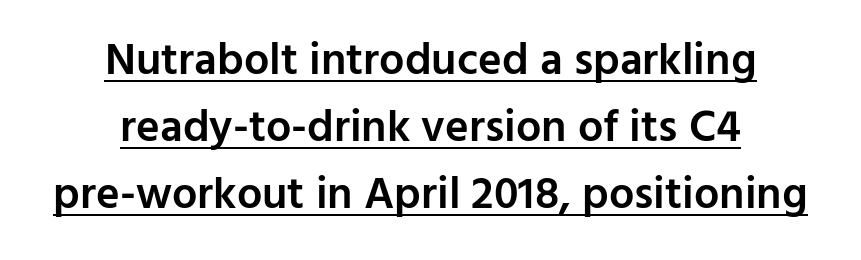
Q: Is the text bold? A: Semi-bold.
Q: Is the text italic (slanted)? A: No, it is upright.
Q: Is the typeface a serif or a sans-serif typeface? A: Sans-serif.
Q: Is the text underlined? A: Yes.
Q: How is the paragraph aligned? A: Centered.
Q: Is the spacing between letters normal or unusually wide? A: Normal.
Q: Is the spacing between lines tight, normal or loose? A: Normal.
Q: Width (condensed, normal, or wide)? A: Normal.
Q: Stroke contrast? A: Low.
Q: x-height? A: Medium.
Q: Monospaced? A: No.
